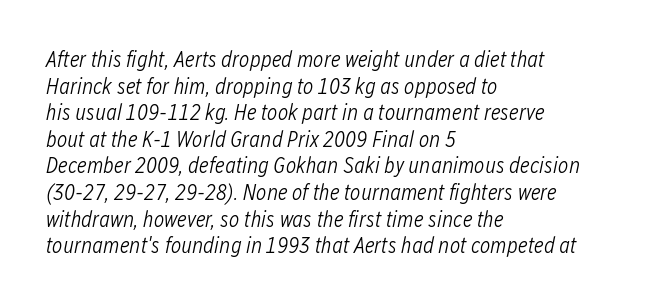
{"italic": "yes", "lean": "right", "slant_degrees": 12, "bold": "no", "underline": "no", "align": "left", "line_spacing_ratio": 1.21, "letter_spacing": "normal", "letter_spacing_em": 0.0, "glyph_px": 22}
